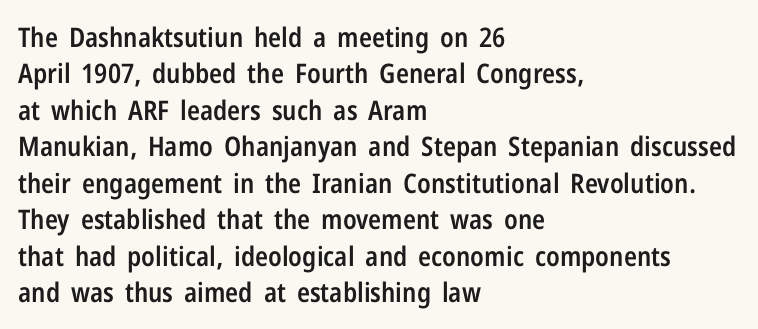
{"italic": "no", "bold": "semi", "underline": "no", "align": "left", "line_spacing": "normal", "line_spacing_ratio": 1.35, "letter_spacing": "normal", "letter_spacing_em": 0.0, "glyph_px": 27}
